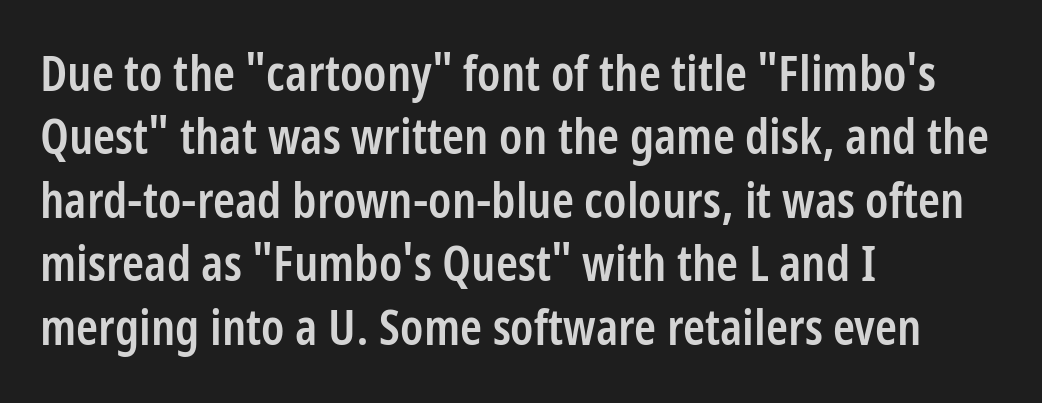
{"serif": "no", "italic": "no", "bold": "semi", "weight": "semibold", "width": "condensed", "stroke_contrast": "low", "x_height": "medium", "monospaced": "no", "underline": "no", "align": "left", "line_spacing": "normal", "line_spacing_ratio": 1.27, "letter_spacing": "normal", "letter_spacing_em": 0.0, "glyph_px": 50}
